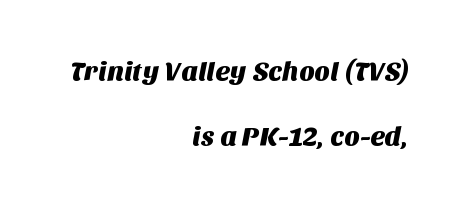
The setting favours the right margin, as signatures and pull-quotes sometimes do. Glyph-to-glyph distance matches everyday printed text. Decoration check: the copy has no underline. Compared with typical paragraphs, the rows here are farther apart.
